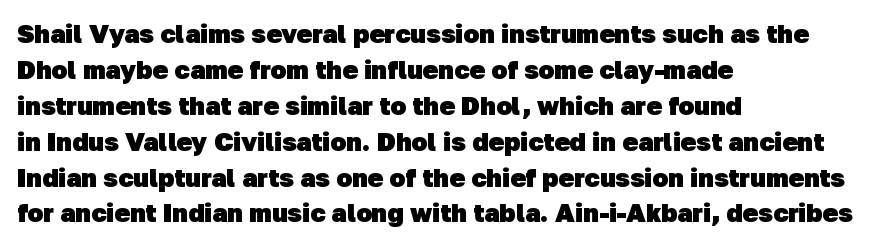
The image shows 26 px bold type; set left-aligned, normal line spacing (1.38x), normal letter spacing, not underlined.
